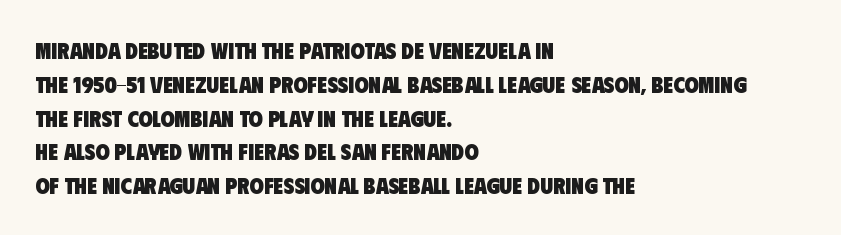
Q: Is the text bold? A: Yes.
Q: Is the text underlined? A: No.
Q: How is the paragraph aligned? A: Left-aligned.
Q: Is the spacing between letters normal or unusually wide? A: Normal.
Q: Is the spacing between lines tight, normal or loose? A: Normal.
